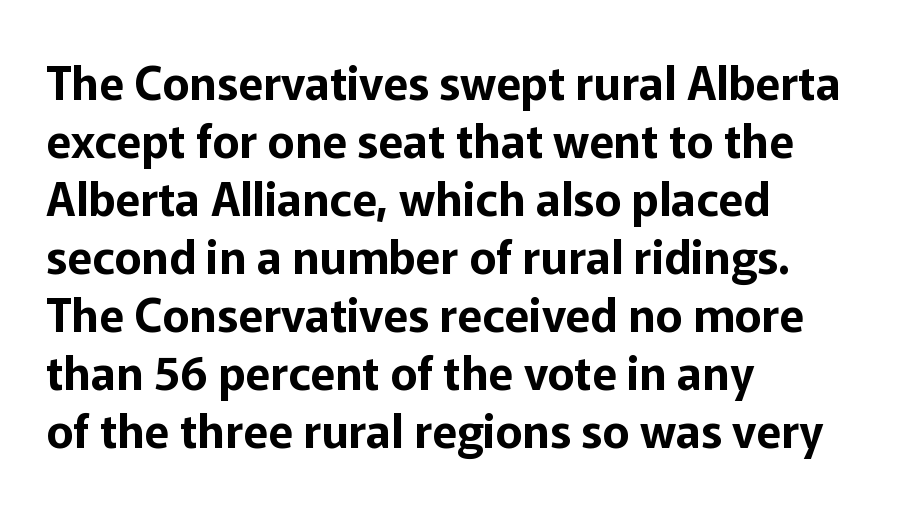
Q: Is the text italic (slanted)? A: No, it is upright.
Q: Is the typeface a serif or a sans-serif typeface? A: Sans-serif.
Q: Is the text underlined? A: No.
Q: How is the paragraph aligned? A: Left-aligned.
Q: Is the spacing between letters normal or unusually wide? A: Normal.
Q: Is the spacing between lines tight, normal or loose? A: Normal.
Q: Width (condensed, normal, or wide)? A: Normal.
Q: Stroke contrast? A: Low.
Q: x-height? A: Medium.
Q: Monospaced? A: No.
